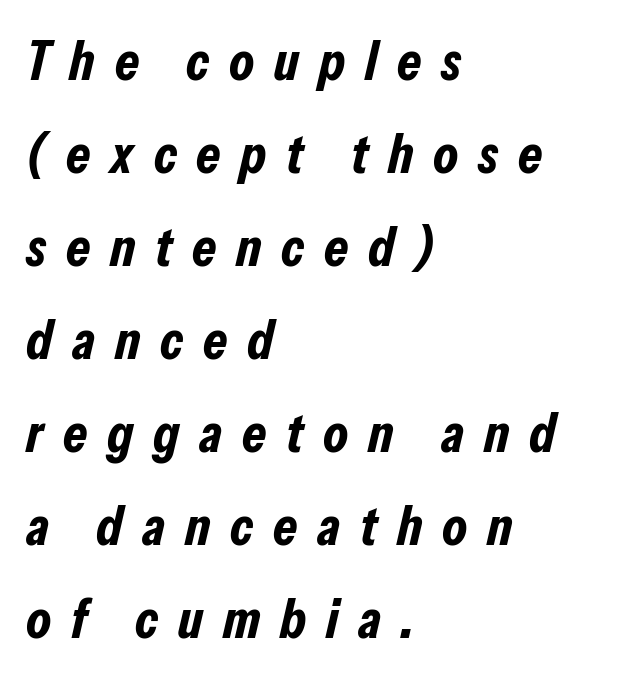
The image shows 55 px bold, condensed type, italic (leaning right); set left-aligned, normal line spacing (1.69x), unusually wide letter spacing (+0.36 em), not underlined; low stroke contrast and a medium x-height.
